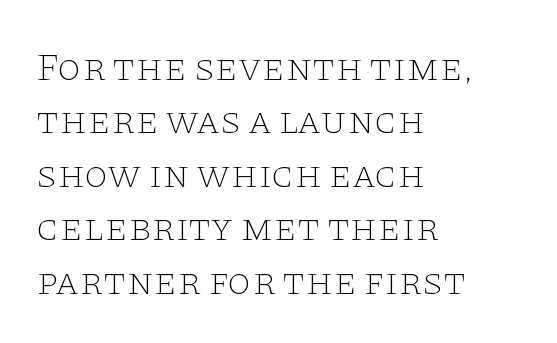
The image shows 39 px thin, wide serif type, upright; set left-aligned, normal line spacing (1.37x), normal letter spacing, not underlined; low stroke contrast and a large x-height.
